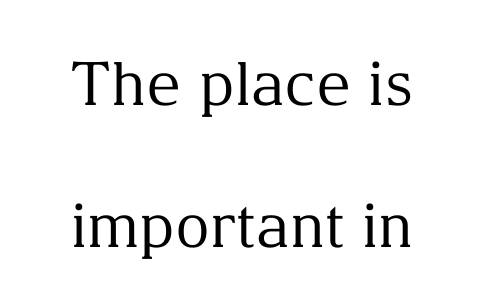
The image shows 60 px regular-weight serif type, upright; set loose line spacing (2.37x), normal letter spacing, not underlined; medium stroke contrast and a medium x-height.
